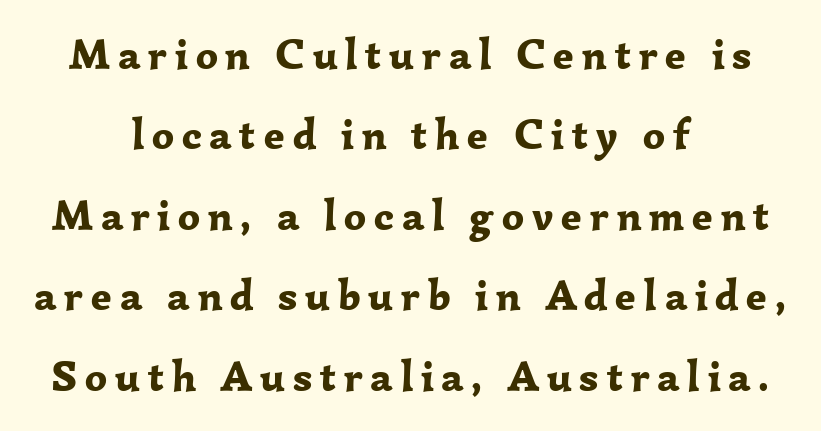
{"serif": "yes", "italic": "no", "bold": "yes", "weight": "bold", "width": "normal", "stroke_contrast": "low", "x_height": "medium", "monospaced": "no", "underline": "no", "align": "center", "line_spacing_ratio": 1.87, "glyph_px": 43}
